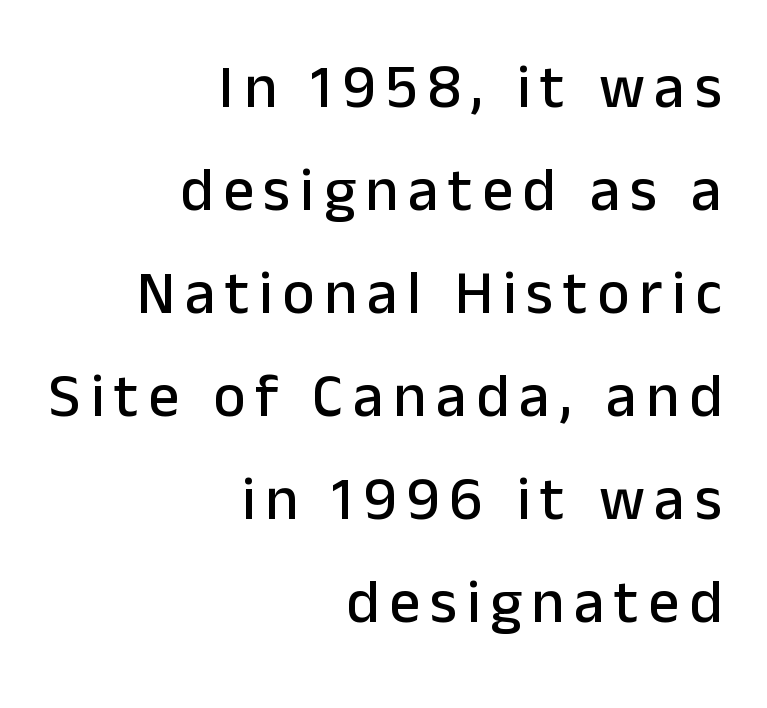
Regarding leading, the lines here are spaced in the standard way. Look at the bottom of the vertical strokes: they stop flat, with no serifs. Posture: straight, roman, zero tilt. The passage shown is typed in a proportional face where columns would drift. The passage shown is not underscored anywhere.
